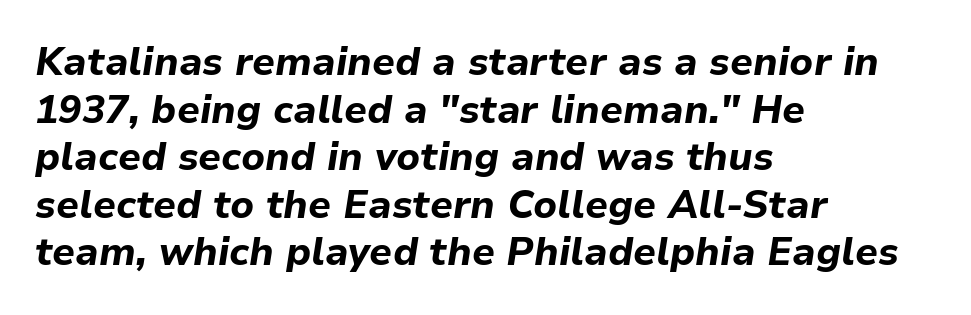
The strip under each line holds only bare page. How are the letters spaced? Ordinarily, with no added tracking. Each letter keeps its own natural width here, so spacing adapts to shape. Characters are canted at an angle relative to the baseline's perpendicular.
